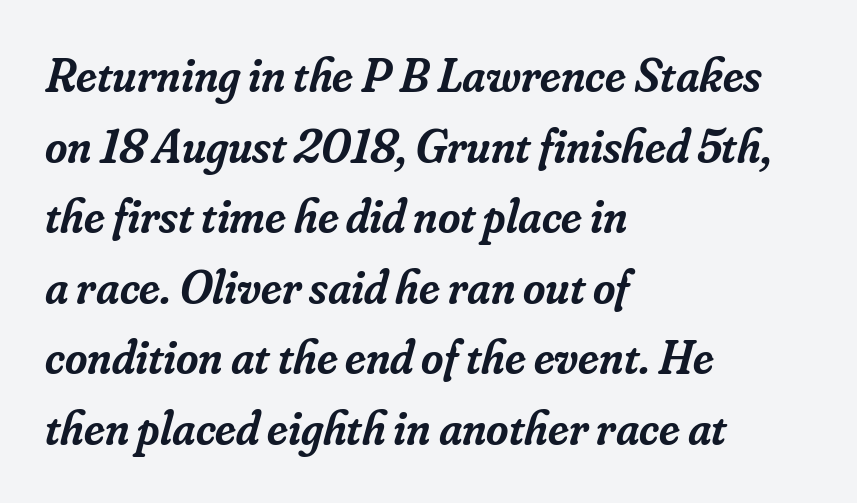
Characters are canted at an angle relative to the baseline's perpendicular. The designer went with a serif here, giving each stem small feet. The foot of each line stays bare and open. Summary of vertical rhythm: regular, with standard interline spacing. On the weight axis this lands at semibold, roughly 600.
